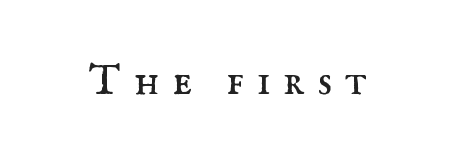
Nobody drew a line under any word here. The letters are spread apart with noticeably loose tracking. A typesetter would call this proportional, since set widths differ per character. The letterforms sit at book weight or below.
